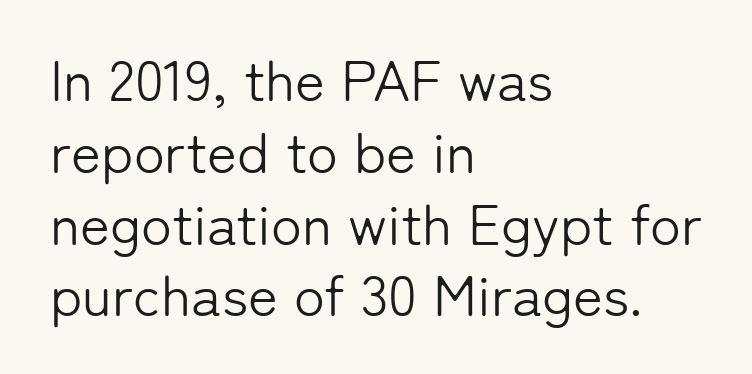
The image shows 57 px light sans-serif type, upright; set left-aligned, normal line spacing (1.26x), normal letter spacing, not underlined; low stroke contrast and a medium x-height.
